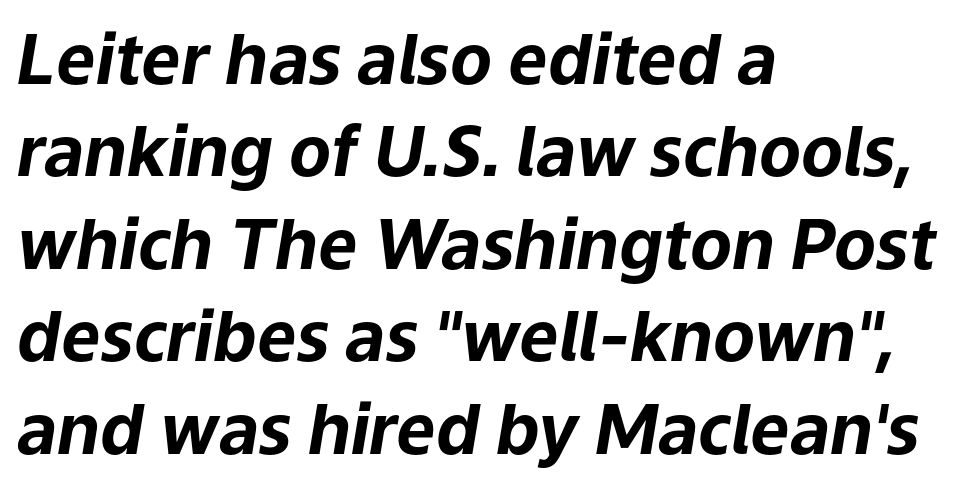
Q: Is the text bold? A: Yes.
Q: Is the text italic (slanted)? A: Yes, it leans right by about 9 degrees.
Q: Is the text underlined? A: No.
Q: How is the paragraph aligned? A: Left-aligned.
Q: Is the spacing between letters normal or unusually wide? A: Normal.
Q: Is the spacing between lines tight, normal or loose? A: Normal.
Q: Width (condensed, normal, or wide)? A: Normal.
Q: Stroke contrast? A: Low.
Q: x-height? A: Medium.
Q: Monospaced? A: No.
